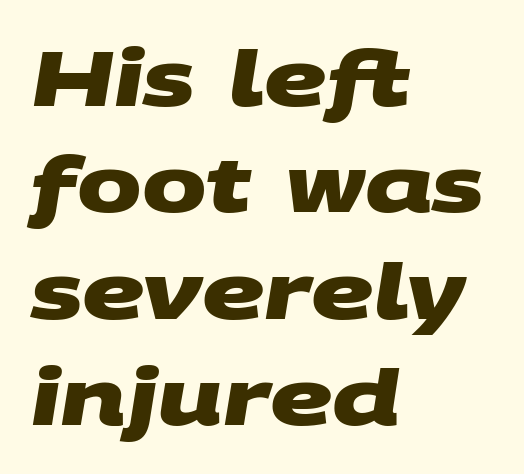
The image shows 77 px heavy, wide sans-serif type; set left-aligned, normal line spacing (1.38x), normal letter spacing, not underlined; medium stroke contrast and a large x-height.
